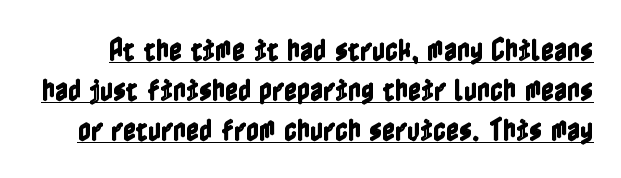
Q: Is the text italic (slanted)? A: No, it is upright.
Q: Is the text underlined? A: Yes.
Q: Is the spacing between letters normal or unusually wide? A: Normal.
Q: Is the spacing between lines tight, normal or loose? A: Normal.
